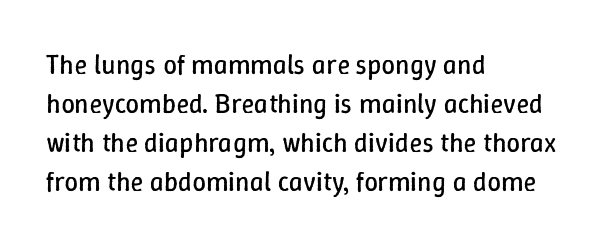
The image shows 27 px text type, upright; set left-aligned, normal line spacing (1.45x), normal letter spacing, not underlined.
